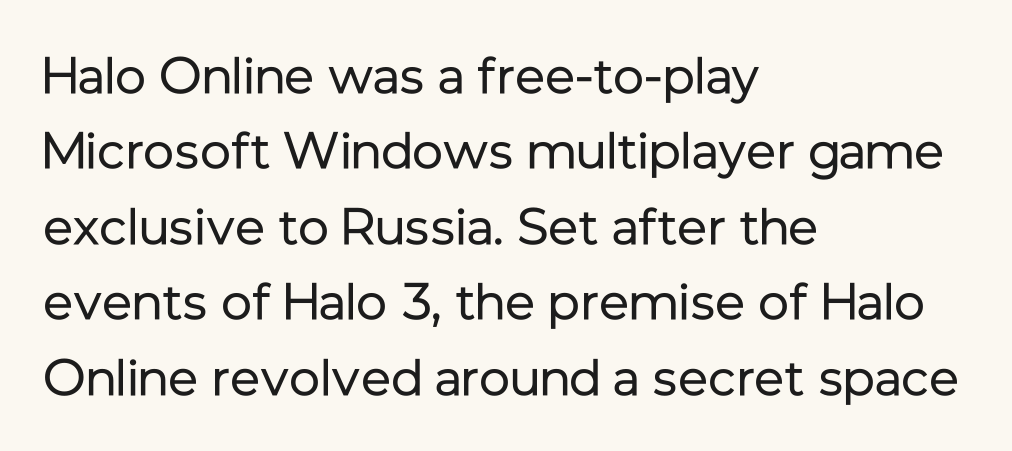
Does the leading feel generous? No, just average. Vertical strokes here are truly vertical. This rendering uses left alignment, leaving the right contour irregular. Classification — sans serif. Nobody touched the tracking dial on this one.
